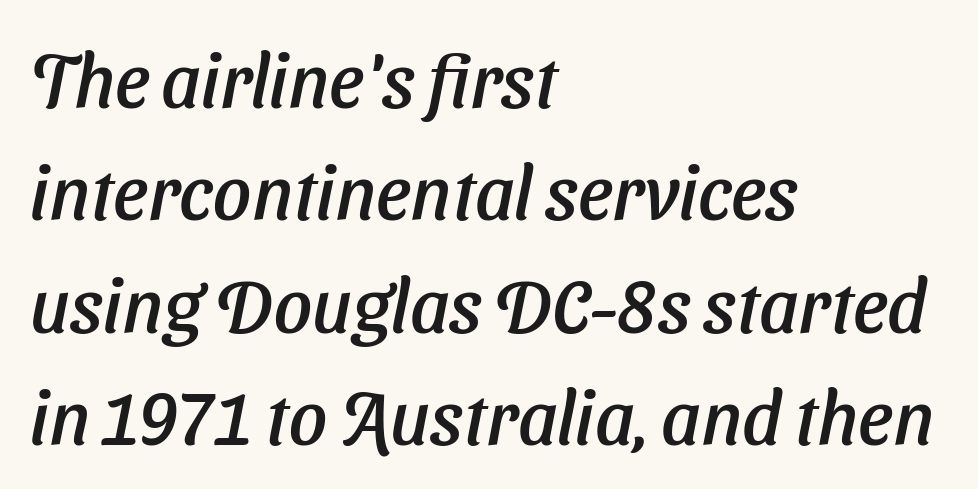
The image shows 75 px text type; set left-aligned, normal line spacing (1.5x), normal letter spacing, not underlined; low stroke contrast and a medium x-height.
